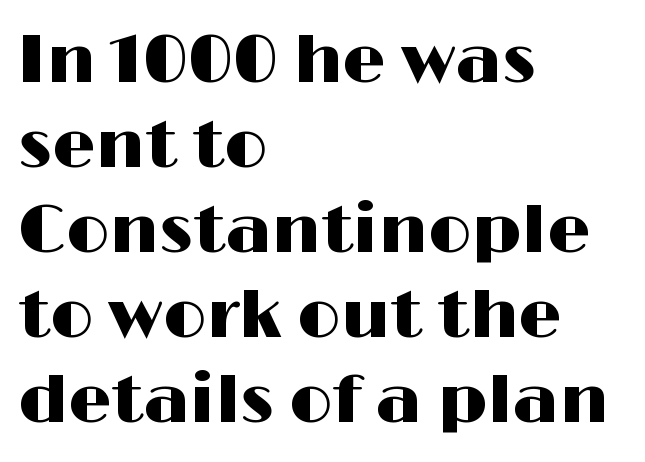
Q: Is the text italic (slanted)? A: No, it is upright.
Q: Is the typeface a serif or a sans-serif typeface? A: Sans-serif.
Q: Is the text underlined? A: No.
Q: How is the paragraph aligned? A: Left-aligned.
Q: Is the spacing between letters normal or unusually wide? A: Normal.
Q: Is the spacing between lines tight, normal or loose? A: Normal.
Q: Width (condensed, normal, or wide)? A: Wide.
Q: Stroke contrast? A: High.
Q: x-height? A: Medium.
Q: Monospaced? A: No.
